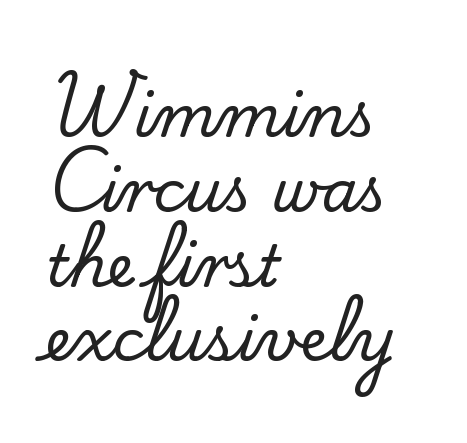
Typographically, this falls in the serif category. There is no visible air inserted between adjacent glyphs. This rendering features lettering with no underline. These lines are rendered in a variable-pitch font. The rag falls on the right side of this text block.
